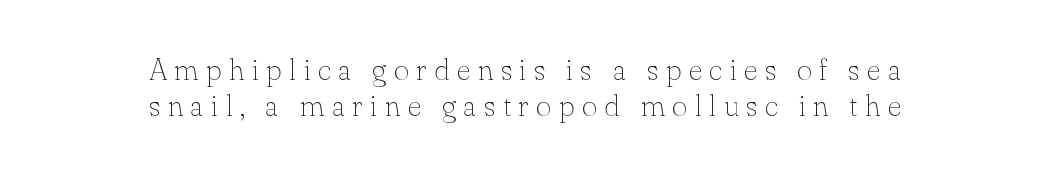
{"serif": "yes", "italic": "no", "bold": "no", "weight": "thin", "width": "normal", "stroke_contrast": "low", "x_height": "small", "monospaced": "no", "underline": "no", "align": "center", "line_spacing_ratio": 1.21, "letter_spacing": "wide", "letter_spacing_em": 0.24, "glyph_px": 30}
